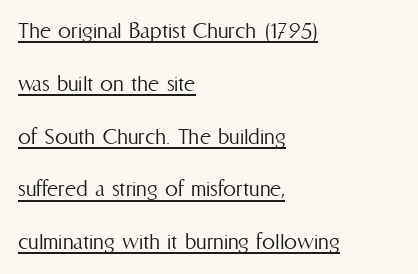
The image shows 26 px text type, upright; set left-aligned, loose line spacing (2.03x), normal letter spacing, underlined.
